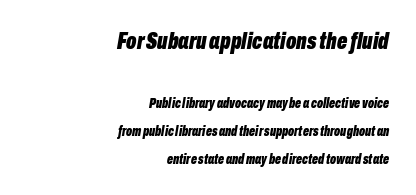
The image shows 24 px bold type, italic (leaning right); set right-aligned, loose line spacing (2.02x), normal letter spacing, not underlined; the first (top) block is 1.71x larger.
